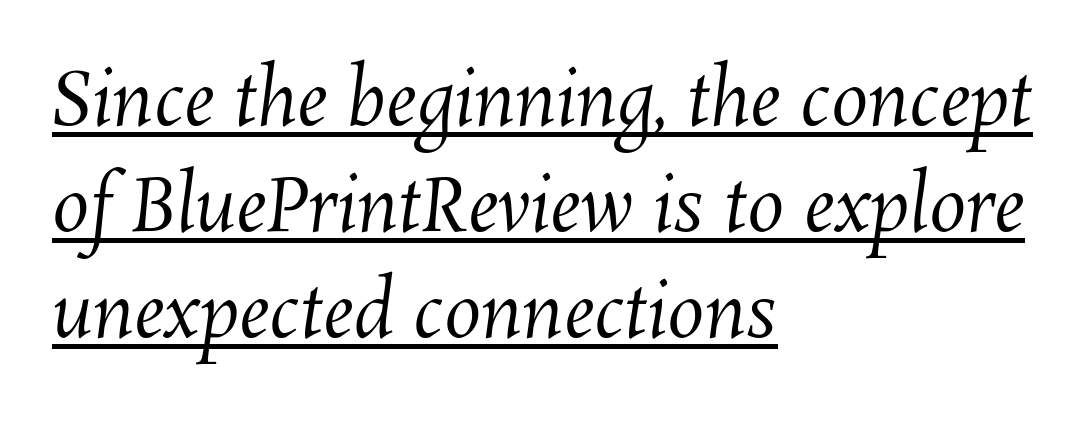
The image shows 74 px regular-weight type; set left-aligned, normal line spacing (1.43x), normal letter spacing, underlined; medium stroke contrast and a medium x-height.
